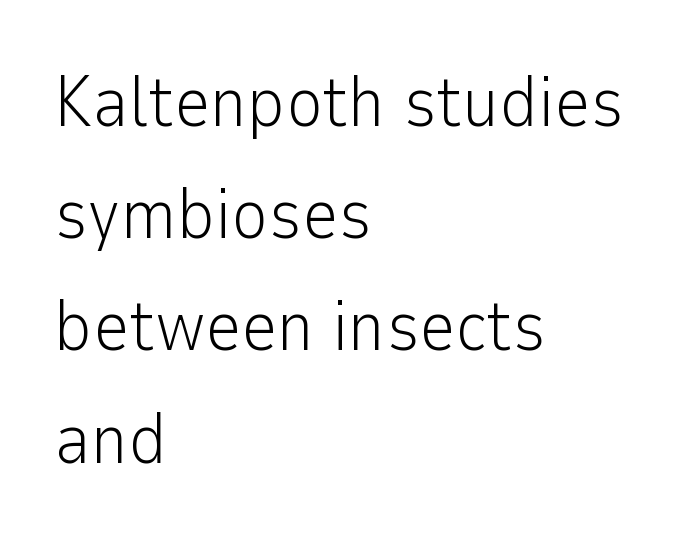
Q: Is the text bold? A: No.
Q: Is the text italic (slanted)? A: No, it is upright.
Q: Is the typeface a serif or a sans-serif typeface? A: Sans-serif.
Q: Is the text underlined? A: No.
Q: How is the paragraph aligned? A: Left-aligned.
Q: Is the spacing between letters normal or unusually wide? A: Normal.
Q: Is the spacing between lines tight, normal or loose? A: Normal.
Q: Width (condensed, normal, or wide)? A: Normal.
Q: Stroke contrast? A: Low.
Q: x-height? A: Medium.
Q: Monospaced? A: No.
